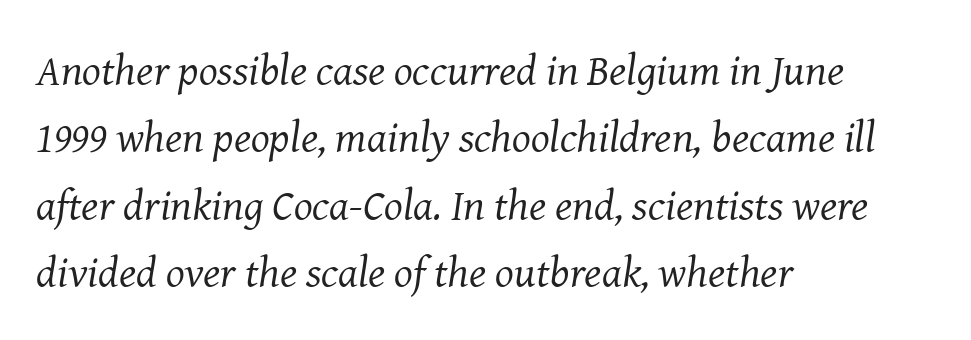
{"serif": "yes", "italic": "yes", "lean": "right", "slant_degrees": 8, "bold": "no", "weight": "regular", "width": "normal", "stroke_contrast": "medium", "x_height": "medium", "monospaced": "no", "underline": "no", "align": "left", "line_spacing": "normal", "line_spacing_ratio": 1.53, "letter_spacing": "normal", "letter_spacing_em": 0.0, "glyph_px": 44}
